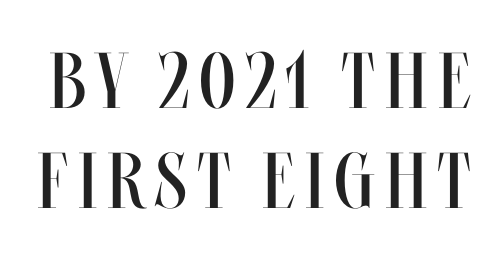
You could not count columns in this text — the font is proportionally spaced. The weight would be labelled regular, book, light, or lighter still. The lettering holds an erect, upright posture throughout. A bare baseline throughout the passage. Notice how descenders clear the ascenders below comfortably — that's standard leading.
